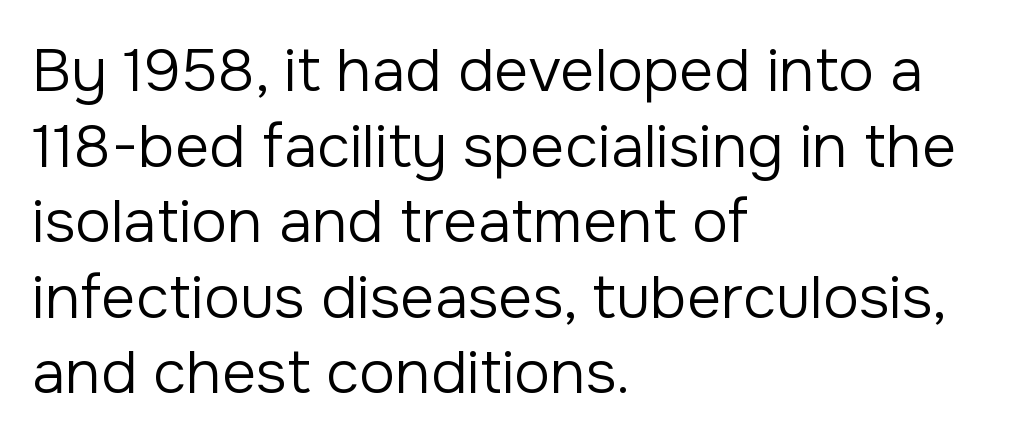
Q: Is the text bold? A: No.
Q: Is the text italic (slanted)? A: No, it is upright.
Q: Is the typeface a serif or a sans-serif typeface? A: Sans-serif.
Q: Is the text underlined? A: No.
Q: How is the paragraph aligned? A: Left-aligned.
Q: Is the spacing between letters normal or unusually wide? A: Normal.
Q: Is the spacing between lines tight, normal or loose? A: Normal.
Q: Width (condensed, normal, or wide)? A: Normal.
Q: Stroke contrast? A: Low.
Q: x-height? A: Medium.
Q: Monospaced? A: No.
